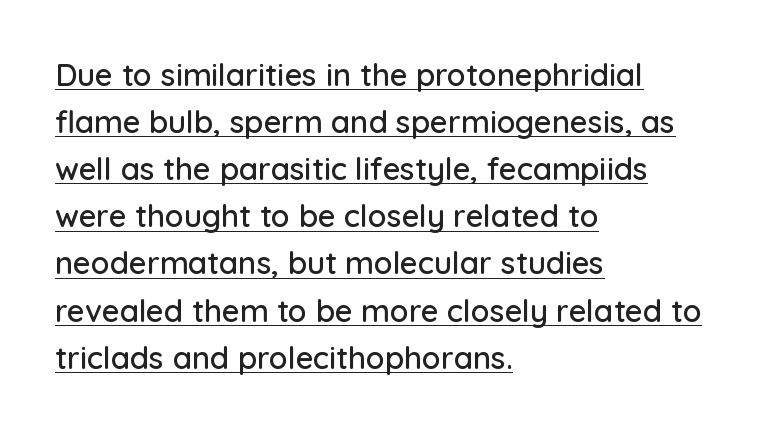
{"serif": "no", "italic": "no", "width": "normal", "stroke_contrast": "low", "x_height": "medium", "monospaced": "no", "underline": "yes", "align": "left", "line_spacing": "normal", "line_spacing_ratio": 1.52, "letter_spacing": "normal", "letter_spacing_em": 0.0, "glyph_px": 31}
